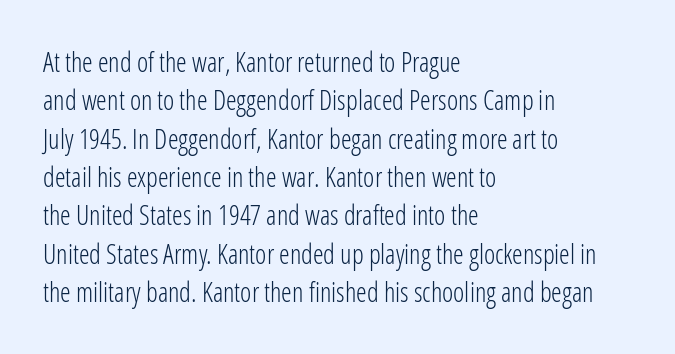
{"italic": "no", "bold": "no", "underline": "no", "align": "left", "line_spacing": "normal", "line_spacing_ratio": 1.42, "letter_spacing": "normal", "letter_spacing_em": 0.0, "glyph_px": 27}
